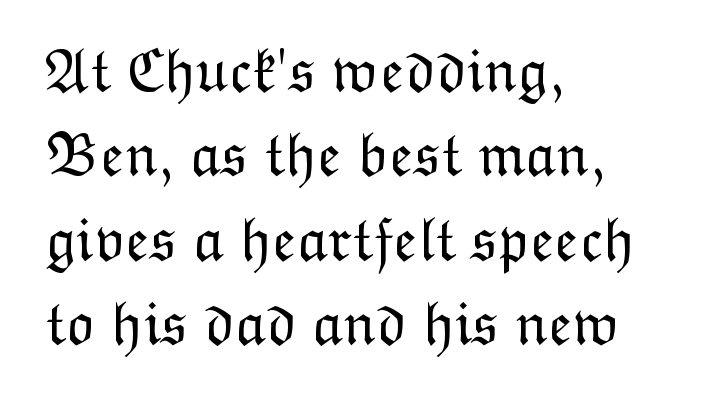
Q: Is the text bold? A: No.
Q: Is the text italic (slanted)? A: No, it is upright.
Q: Is the text underlined? A: No.
Q: How is the paragraph aligned? A: Left-aligned.
Q: Is the spacing between letters normal or unusually wide? A: Normal.
Q: Is the spacing between lines tight, normal or loose? A: Normal.
Q: Width (condensed, normal, or wide)? A: Normal.
Q: Stroke contrast? A: Low.
Q: x-height? A: Medium.
Q: Monospaced? A: No.
